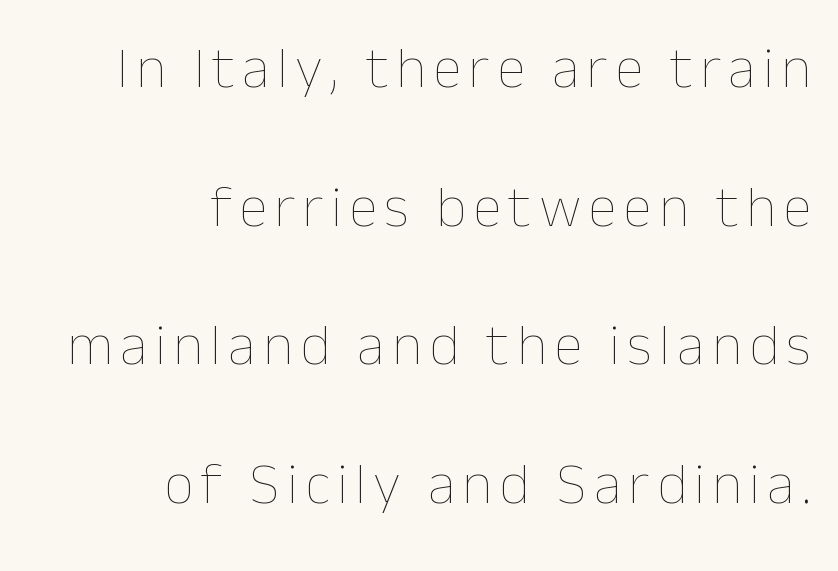
Stems here are at most as thick as an everyday book face. The rendering uses a large line-height, opening up the rows. This is roman type, the default non-slanted kind. Teacher's note: observe the even right margin — that is flush-right alignment. Plain, unruled lines of type.
